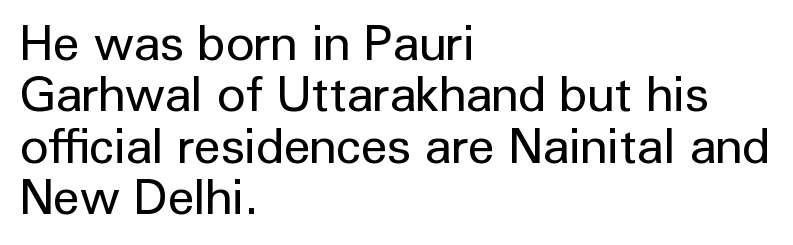
Q: Is the text bold? A: No.
Q: Is the text italic (slanted)? A: No, it is upright.
Q: Is the typeface a serif or a sans-serif typeface? A: Sans-serif.
Q: Is the text underlined? A: No.
Q: How is the paragraph aligned? A: Left-aligned.
Q: Is the spacing between letters normal or unusually wide? A: Normal.
Q: Is the spacing between lines tight, normal or loose? A: Tight.
Q: Width (condensed, normal, or wide)? A: Normal.
Q: Stroke contrast? A: Low.
Q: x-height? A: Medium.
Q: Monospaced? A: No.
